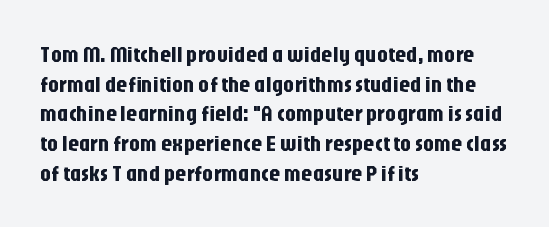
The passage shown stacks its lines at a standard gap. Look at the tracking — it's just the regular setting, nothing added. A typesetter would mark this as roman, not italic. Underlining? Definitely not there. One-word summary of the alignment: left.
